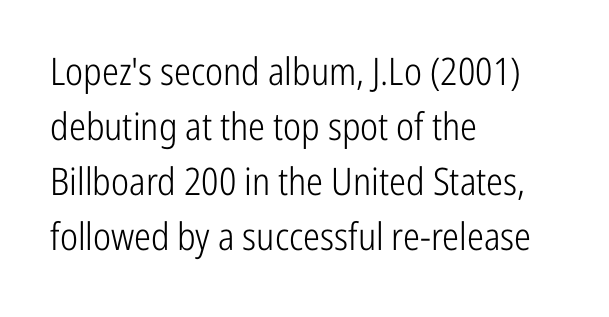
Q: Is the text bold? A: No.
Q: Is the text italic (slanted)? A: No, it is upright.
Q: Is the typeface a serif or a sans-serif typeface? A: Sans-serif.
Q: Is the text underlined? A: No.
Q: How is the paragraph aligned? A: Left-aligned.
Q: Is the spacing between letters normal or unusually wide? A: Normal.
Q: Is the spacing between lines tight, normal or loose? A: Normal.
Q: Width (condensed, normal, or wide)? A: Condensed.
Q: Stroke contrast? A: Low.
Q: x-height? A: Medium.
Q: Monospaced? A: No.
